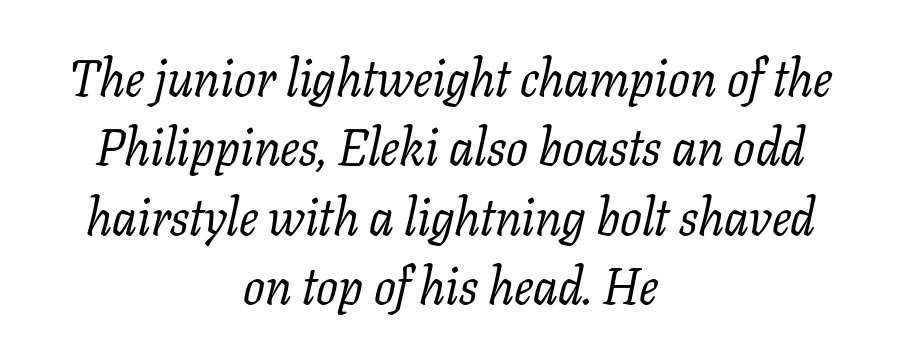
Q: Is the text bold? A: No.
Q: Is the text italic (slanted)? A: Yes, it leans right by about 11 degrees.
Q: Is the typeface a serif or a sans-serif typeface? A: Serif.
Q: Is the text underlined? A: No.
Q: How is the paragraph aligned? A: Centered.
Q: Is the spacing between letters normal or unusually wide? A: Normal.
Q: Is the spacing between lines tight, normal or loose? A: Normal.
Q: Width (condensed, normal, or wide)? A: Normal.
Q: Stroke contrast? A: Low.
Q: x-height? A: Medium.
Q: Monospaced? A: No.
